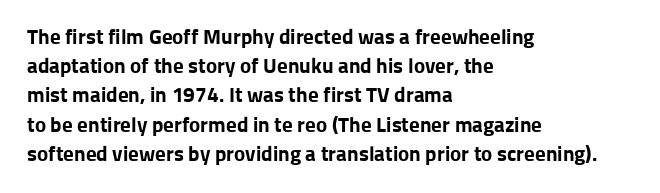
When letters stand straight like this, we call the style roman or upright. Line starts are locked; line ends wander. Quick note: underline off. Words appear dense and cohesive because spacing is normal. A normal amount of white space separates one row of letters from the next.
